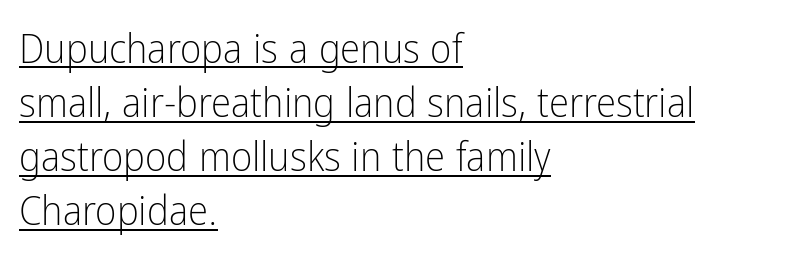
{"serif": "no", "italic": "no", "bold": "no", "weight": "light", "width": "condensed", "stroke_contrast": "low", "x_height": "medium", "monospaced": "no", "underline": "yes", "align": "left", "line_spacing": "normal", "line_spacing_ratio": 1.32, "letter_spacing": "normal", "letter_spacing_em": 0.0, "glyph_px": 41}
